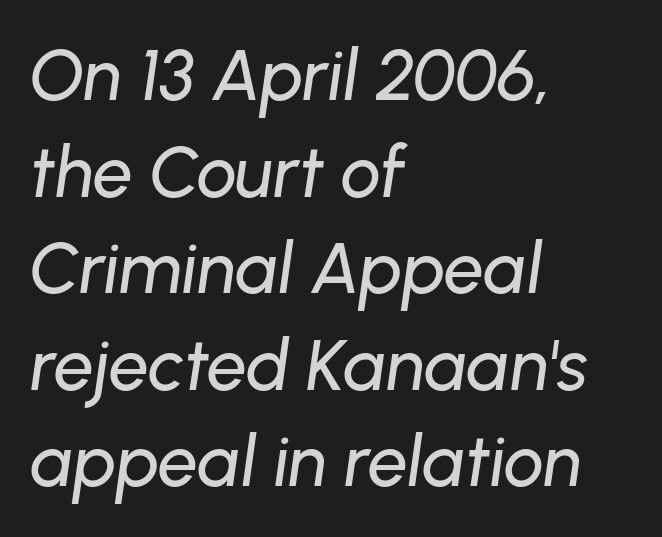
Q: Is the text italic (slanted)? A: Yes, it leans right by about 8 degrees.
Q: Is the text underlined? A: No.
Q: How is the paragraph aligned? A: Left-aligned.
Q: Is the spacing between letters normal or unusually wide? A: Normal.
Q: Is the spacing between lines tight, normal or loose? A: Normal.
Q: Width (condensed, normal, or wide)? A: Normal.
Q: Stroke contrast? A: Low.
Q: x-height? A: Medium.
Q: Monospaced? A: No.
